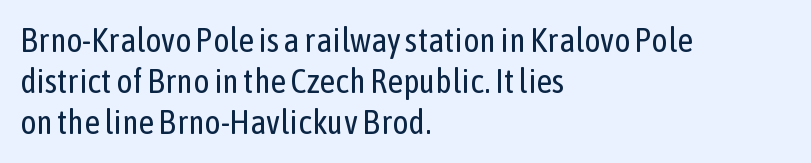
{"serif": "no", "italic": "no", "bold": "no", "weight": "regular", "width": "condensed", "stroke_contrast": "low", "x_height": "medium", "monospaced": "no", "underline": "no", "align": "left", "line_spacing_ratio": 1.21, "letter_spacing": "normal", "letter_spacing_em": 0.0, "glyph_px": 34}
